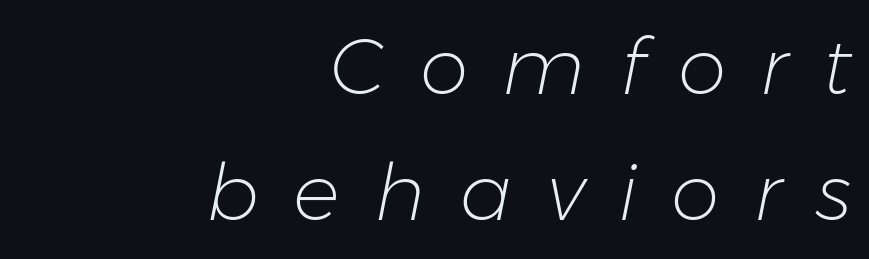
Has an underline been added? It has not. Compared with a typical body face, this is equally light or lighter still. The rendering uses a moderate line-height, typical for paragraphs. There's an unmistakable incline to the writing here.
